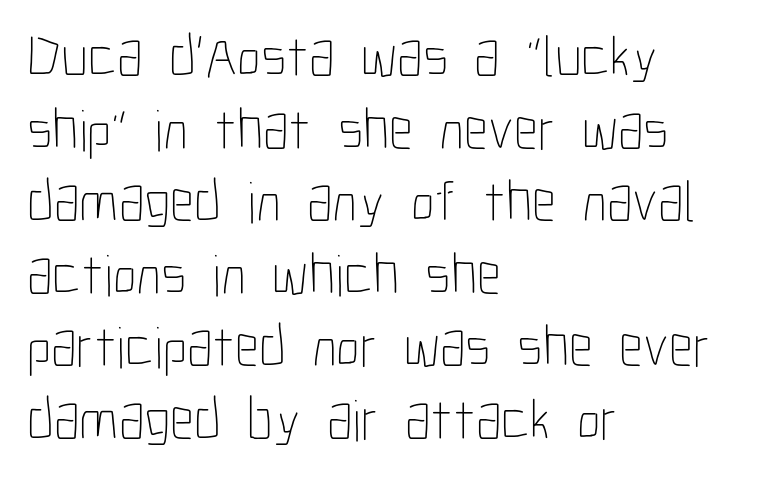
Unbolded letterforms with no extra heft. Descender tails drop into unmarked territory. Line starts are locked; line ends wander. Observe the ordinary spacing: letters are neighbours, not strangers. Characters remain perfectly vertical along every line. The rendering uses natural spacing where letterforms have individual widths.
